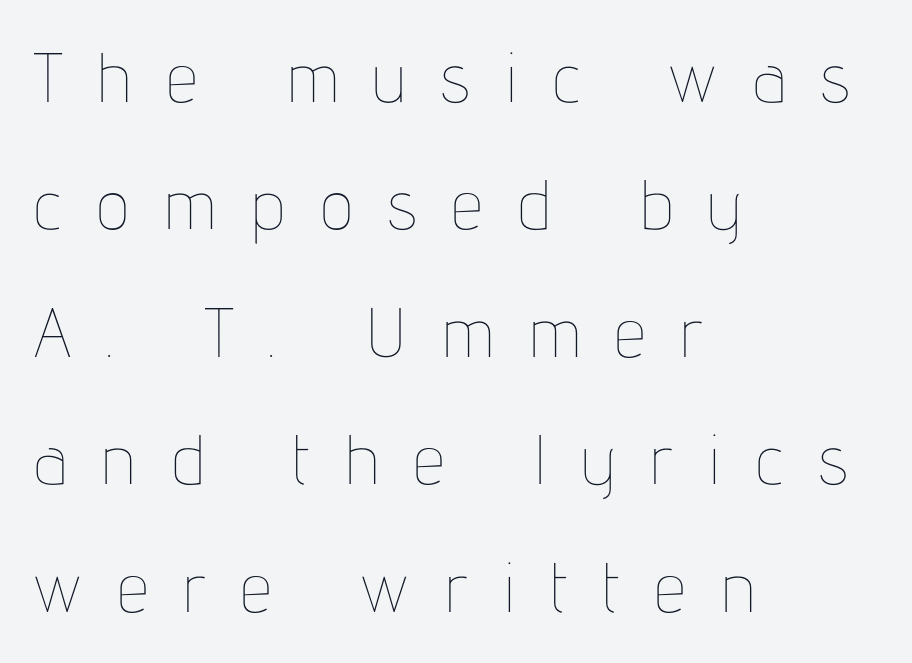
Q: Is the text bold? A: No.
Q: Is the text italic (slanted)? A: No, it is upright.
Q: Is the text underlined? A: No.
Q: How is the paragraph aligned? A: Left-aligned.
Q: Is the spacing between letters normal or unusually wide? A: Unusually wide.
Q: Width (condensed, normal, or wide)? A: Condensed.
Q: Stroke contrast? A: Low.
Q: x-height? A: Medium.
Q: Monospaced? A: No.
